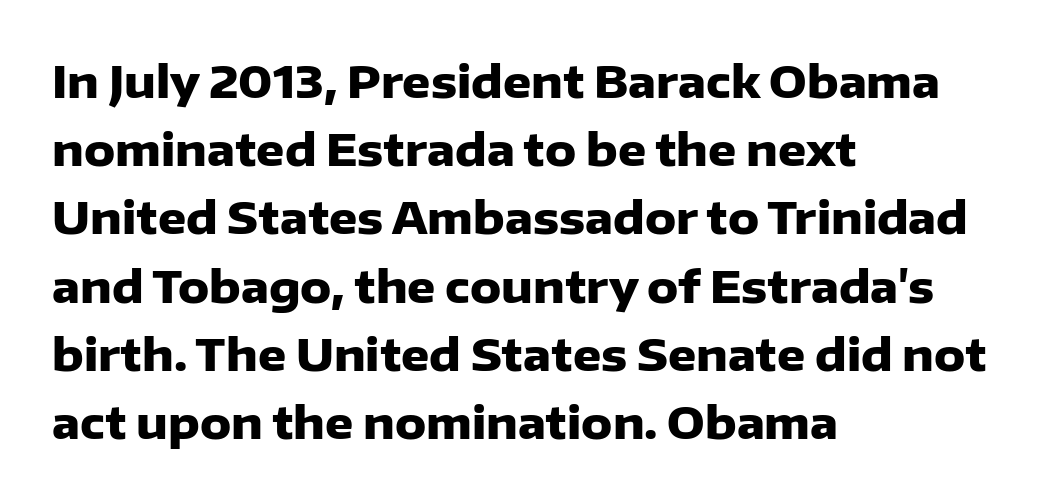
The lettering stays uniformly vertical, giving the passage a roman look. The letterforms sit shoulder to shoulder at normal distance. Typographic density is high because the face is bold. These lines are rendered in a variable-pitch font. Check where the strokes stop: nothing finishes them off — pure sans.
